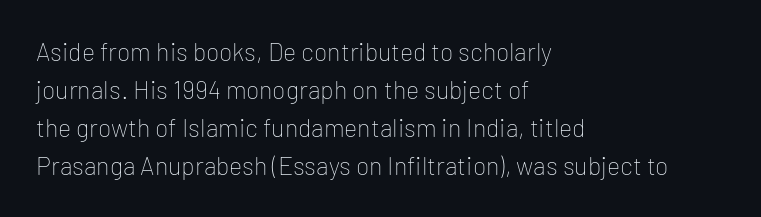
The image shows 25 px text type, upright; set left-aligned, normal line spacing (1.52x), normal letter spacing, not underlined.
